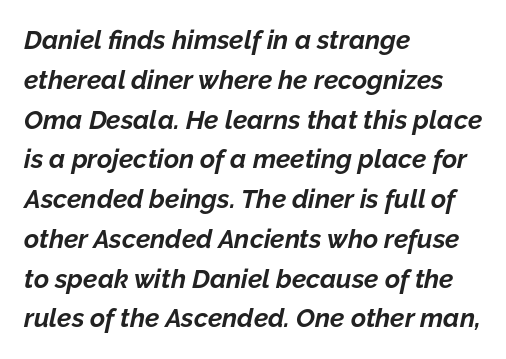
The image shows 26 px bold type, italic (leaning right); set left-aligned, normal line spacing (1.53x), normal letter spacing, not underlined.
